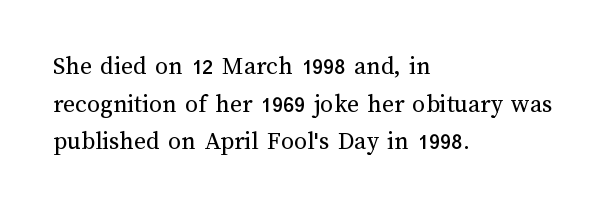
This sample is left-justified, so line endings fall wherever the words run out. Short note: letters normally spaced. These lines were composed using upright roman letters. Nothing heavy about these letters — not bold at all. The glyphs are unaccompanied by any horizontal stroke below them. Quick note: interline space is typical.
